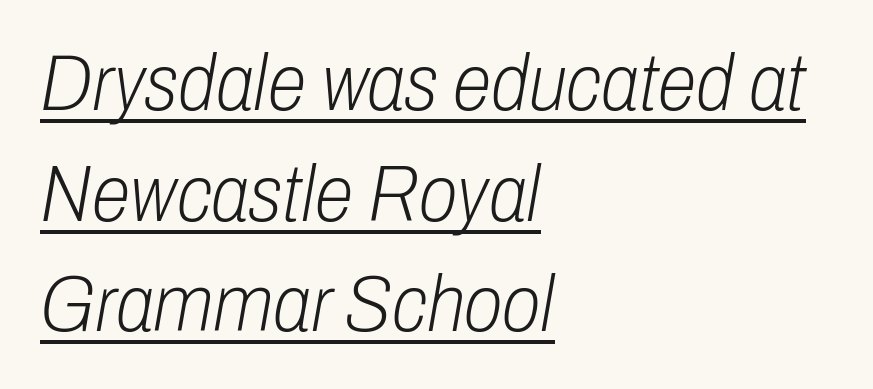
{"italic": "yes", "lean": "right", "slant_degrees": 10, "bold": "no", "weight": "light", "width": "condensed", "stroke_contrast": "low", "x_height": "medium", "monospaced": "no", "underline": "yes", "align": "left", "line_spacing": "normal", "line_spacing_ratio": 1.4, "letter_spacing": "normal", "letter_spacing_em": 0.0, "glyph_px": 79}
